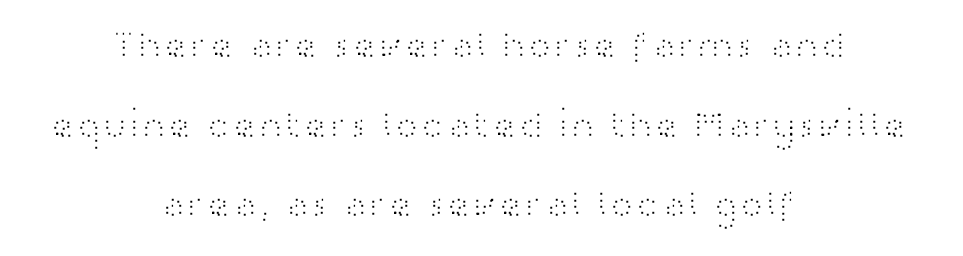
{"serif": "no", "italic": "no", "bold": "no", "weight": "light", "width": "wide", "stroke_contrast": "high", "x_height": "medium", "monospaced": "no", "underline": "no", "align": "center", "line_spacing": "loose", "line_spacing_ratio": 2.04, "letter_spacing": "normal", "letter_spacing_em": 0.0, "glyph_px": 39}
